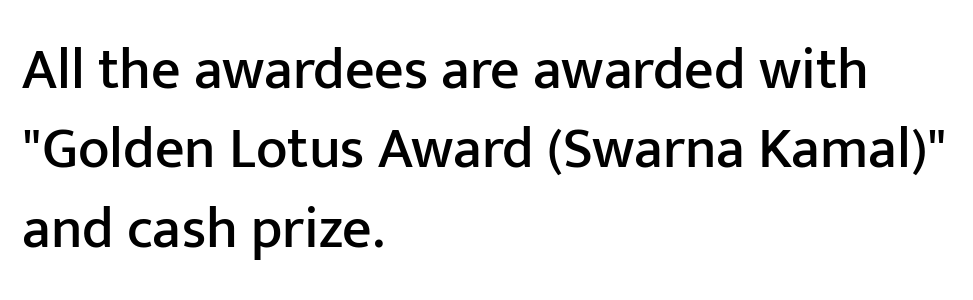
{"serif": "no", "italic": "no", "width": "normal", "stroke_contrast": "low", "x_height": "medium", "monospaced": "no", "underline": "no", "align": "left", "line_spacing": "normal", "line_spacing_ratio": 1.37, "letter_spacing": "normal", "letter_spacing_em": 0.0, "glyph_px": 58}
